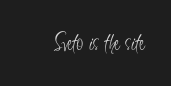
The rendering keeps characters at their native spacing. The font sits on the lighter half of the weight spectrum, regular included. Quick note: underline off.
